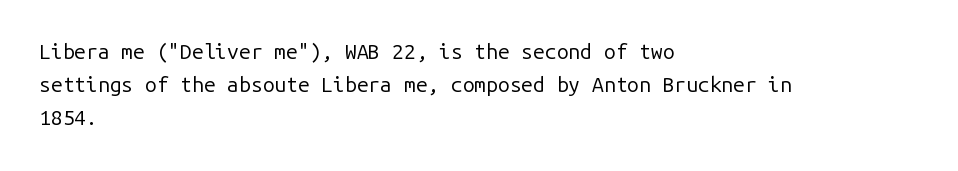
The image shows 21 px text type, upright; set left-aligned, normal line spacing (1.58x), normal letter spacing, not underlined.
